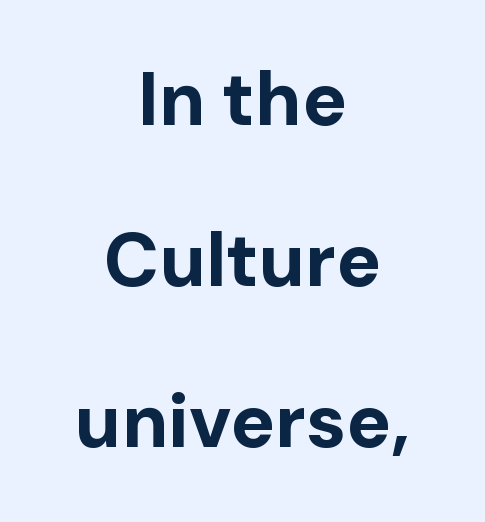
Does the weight exceed regular? Yes, all the way to bold. Only glyphs here, with clear space below each row. The rendering positions every line midway between the sides. If you drew a line through each stem, it would be perfectly vertical.
